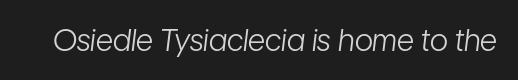
Q: Is the text bold? A: No.
Q: Is the text italic (slanted)? A: Yes, it leans right by about 7 degrees.
Q: Is the text underlined? A: No.
Q: Is the spacing between letters normal or unusually wide? A: Normal.
Q: Width (condensed, normal, or wide)? A: Condensed.
Q: Stroke contrast? A: Low.
Q: x-height? A: Medium.
Q: Monospaced? A: No.
